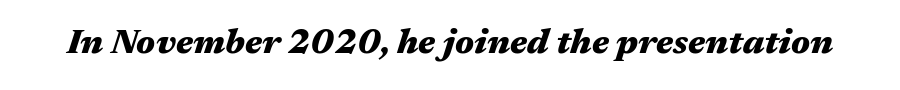
Q: Is the text bold? A: Yes.
Q: Is the text italic (slanted)? A: Yes, it leans right by about 17 degrees.
Q: Is the text underlined? A: No.
Q: Is the spacing between letters normal or unusually wide? A: Normal.
Q: Width (condensed, normal, or wide)? A: Wide.
Q: Stroke contrast? A: Medium.
Q: x-height? A: Medium.
Q: Monospaced? A: No.
